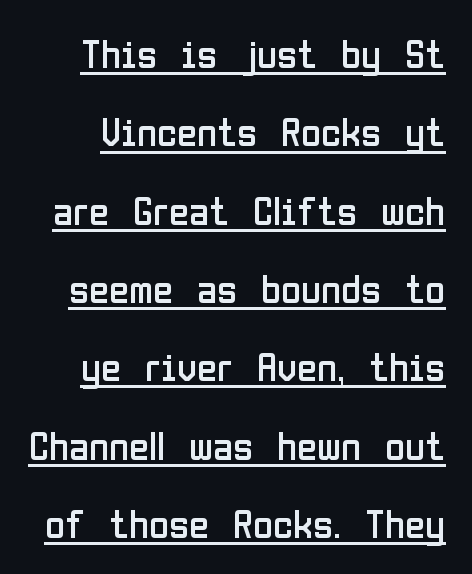
Proportional: the letters do not fall into vertical columns. A typesetter would label this face a sans. Is the stroke heavy? The answer is a plain regular-or-lighter. Underline: present. Posture: upright roman. Glyph-to-glyph distance matches everyday printed text.
